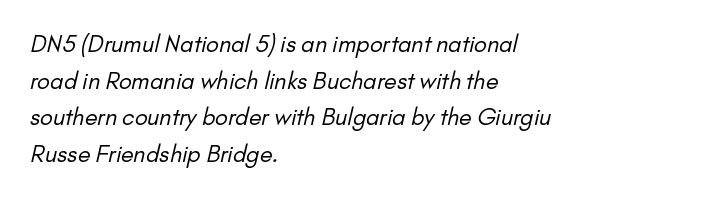
Q: Is the text bold? A: No.
Q: Is the text underlined? A: No.
Q: How is the paragraph aligned? A: Left-aligned.
Q: Is the spacing between letters normal or unusually wide? A: Normal.
Q: Is the spacing between lines tight, normal or loose? A: Normal.
